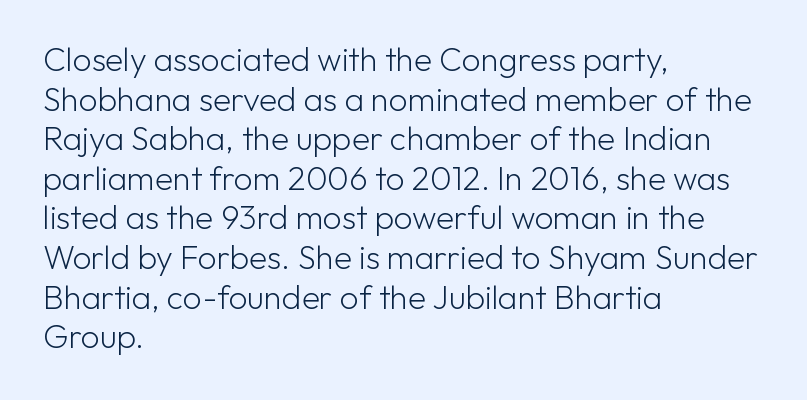
The type sits square on the baseline with zero lean. Short and long lines alike share a common starting point at left. Heaviness? Minimal to ordinary, like unemphasized prose. Regarding serifs, this sample does without them. Clear beneath every line of the passage.
